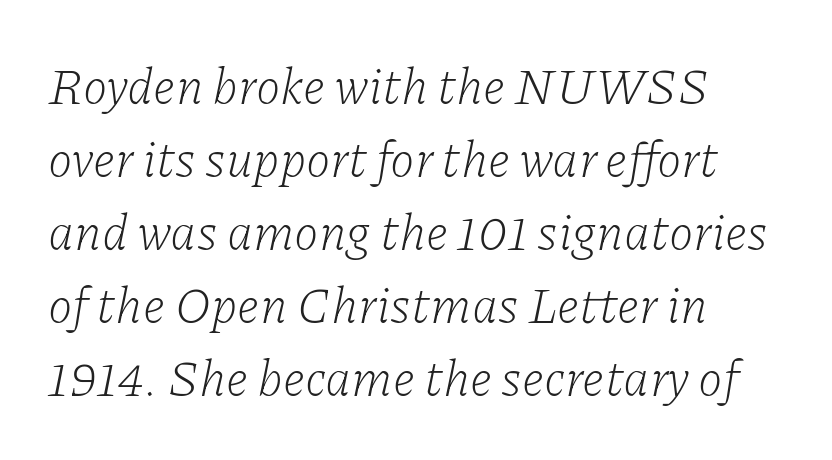
Q: Is the text bold? A: No.
Q: Is the text italic (slanted)? A: Yes, it leans right by about 11 degrees.
Q: Is the typeface a serif or a sans-serif typeface? A: Serif.
Q: Is the text underlined? A: No.
Q: How is the paragraph aligned? A: Left-aligned.
Q: Is the spacing between letters normal or unusually wide? A: Normal.
Q: Is the spacing between lines tight, normal or loose? A: Normal.
Q: Width (condensed, normal, or wide)? A: Normal.
Q: Stroke contrast? A: Low.
Q: x-height? A: Medium.
Q: Monospaced? A: No.
